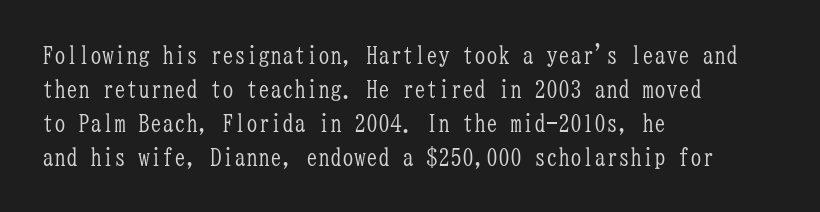
{"italic": "no", "bold": "no", "underline": "no", "align": "left", "line_spacing": "normal", "line_spacing_ratio": 1.42, "letter_spacing": "normal", "letter_spacing_em": 0.0, "glyph_px": 24}
